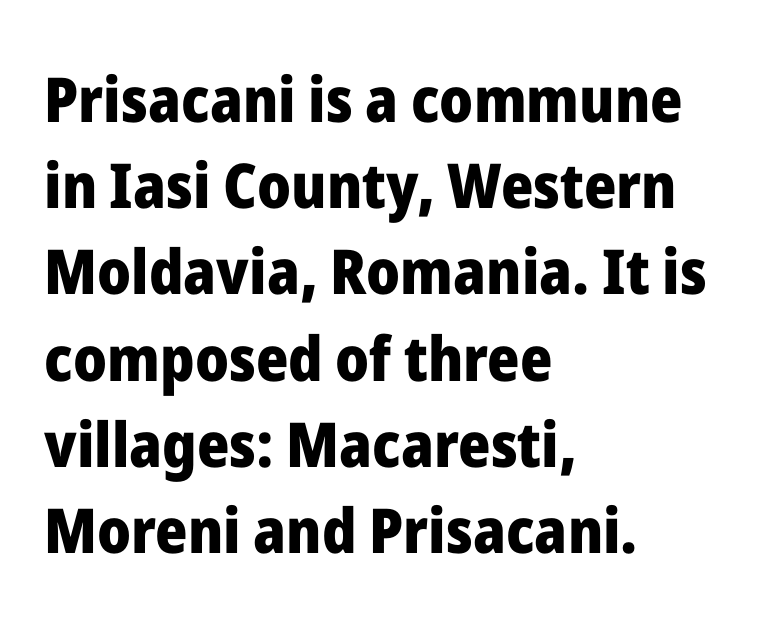
Q: Is the text bold? A: Yes.
Q: Is the text italic (slanted)? A: No, it is upright.
Q: Is the typeface a serif or a sans-serif typeface? A: Sans-serif.
Q: Is the text underlined? A: No.
Q: How is the paragraph aligned? A: Left-aligned.
Q: Is the spacing between letters normal or unusually wide? A: Normal.
Q: Is the spacing between lines tight, normal or loose? A: Normal.
Q: Width (condensed, normal, or wide)? A: Normal.
Q: Stroke contrast? A: Low.
Q: x-height? A: Medium.
Q: Monospaced? A: No.
